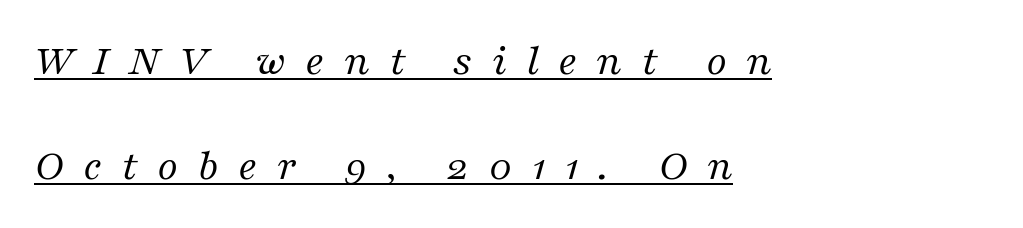
The lines are spread far apart with generous leading. The passage shown is underscored from start to finish. Nothing heavy about these letters — not bold at all. The passage shown is typeset with a serif family.
